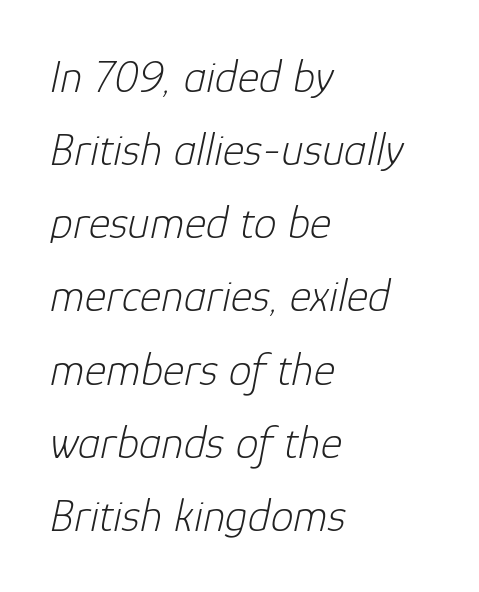
Caption: standard tracking, unaltered. The strokes are not fattened; the text isn't bold. Left-aligned paragraph, ragged on the right. Unmarked baselines from the first word to the last. Interline gaps are of average width in this sample.
